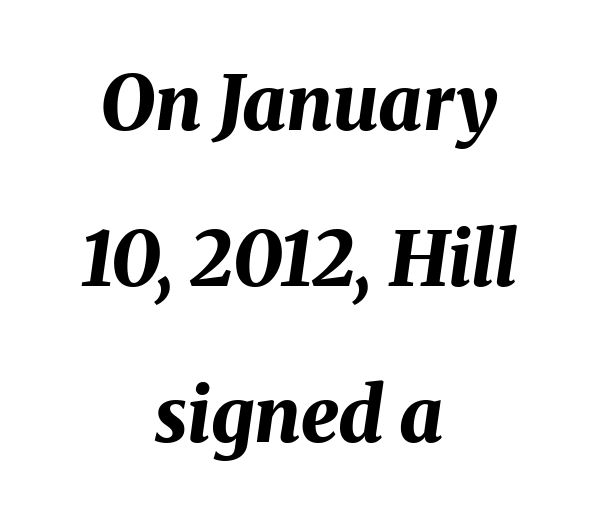
{"italic": "yes", "lean": "right", "slant_degrees": 8, "bold": "yes", "weight": "bold", "width": "normal", "stroke_contrast": "medium", "x_height": "medium", "monospaced": "no", "underline": "no", "align": "center", "line_spacing": "loose", "line_spacing_ratio": 2.05, "letter_spacing": "normal", "letter_spacing_em": 0.0, "glyph_px": 76}
